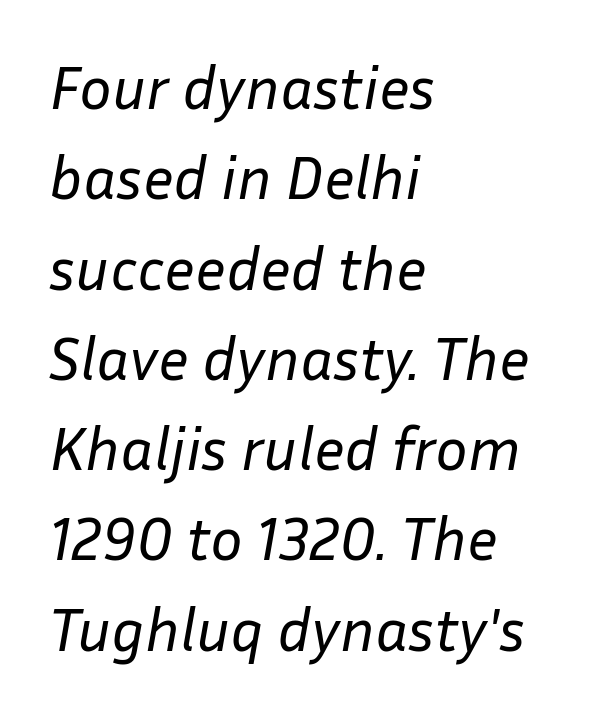
The image shows 61 px regular-weight type, italic (leaning right); set left-aligned, normal line spacing (1.48x), normal letter spacing, not underlined; low stroke contrast and a medium x-height.
